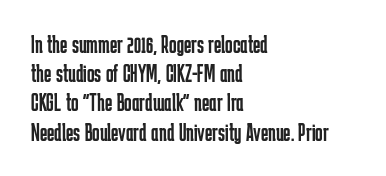
{"italic": "no", "bold": "no", "underline": "no", "align": "left", "line_spacing_ratio": 1.17, "letter_spacing": "normal", "letter_spacing_em": 0.0, "glyph_px": 25}
